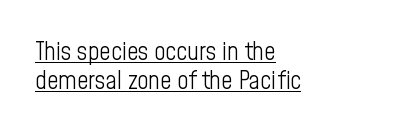
Q: Is the text bold? A: No.
Q: Is the text italic (slanted)? A: No, it is upright.
Q: Is the text underlined? A: Yes.
Q: How is the paragraph aligned? A: Left-aligned.
Q: Is the spacing between letters normal or unusually wide? A: Normal.
